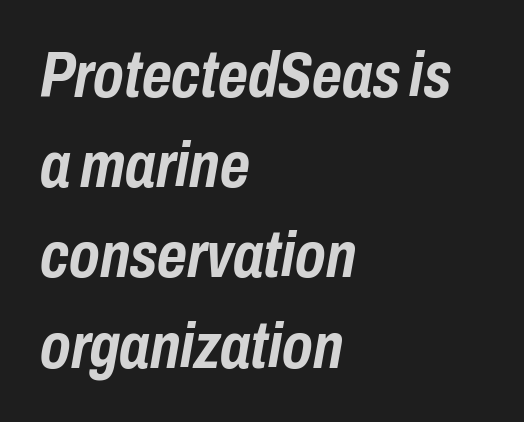
{"italic": "yes", "lean": "right", "slant_degrees": 10, "bold": "yes", "weight": "semibold", "width": "condensed", "stroke_contrast": "low", "x_height": "medium", "monospaced": "no", "underline": "no", "align": "left", "line_spacing": "normal", "line_spacing_ratio": 1.41, "letter_spacing": "normal", "letter_spacing_em": 0.0, "glyph_px": 64}
